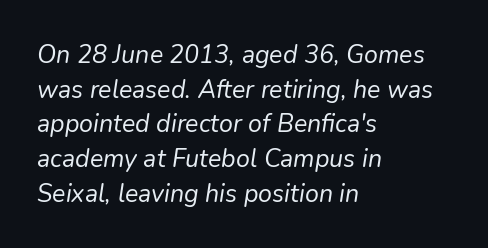
The image shows 25 px text type, italic (leaning right); set left-aligned, normal line spacing (1.39x), normal letter spacing, not underlined.
